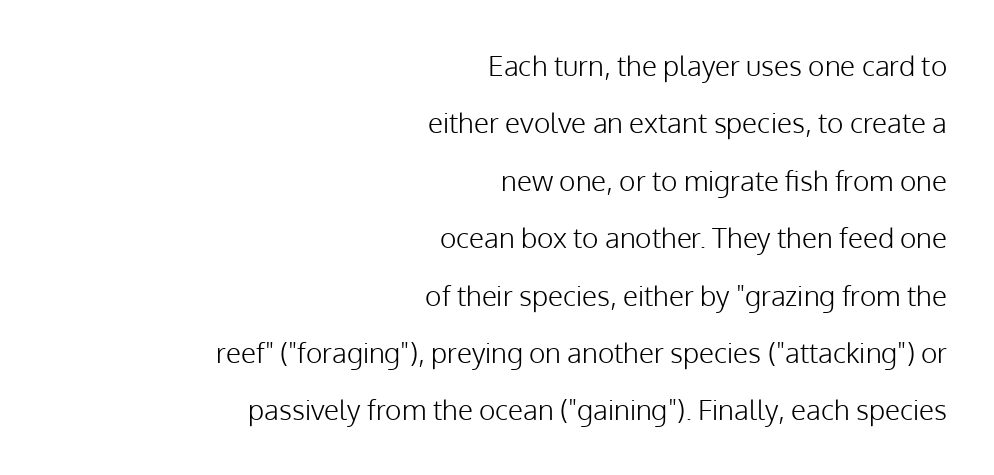
Teacher's note: observe the even right margin — that is flush-right alignment. Is this a heavy cut? Hardly; it is regular or lighter. The rendering uses natural spacing where letterforms have individual widths. Descenders are the only things crossing below the line. Font category for this specimen: sans-serif.
